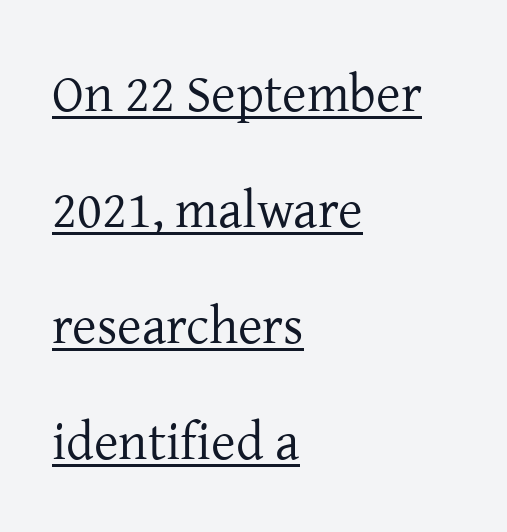
{"serif": "yes", "italic": "no", "bold": "no", "weight": "regular", "width": "normal", "stroke_contrast": "low", "x_height": "medium", "monospaced": "no", "underline": "yes", "align": "left", "line_spacing": "loose", "line_spacing_ratio": 2.19, "letter_spacing": "normal", "letter_spacing_em": 0.0, "glyph_px": 53}
